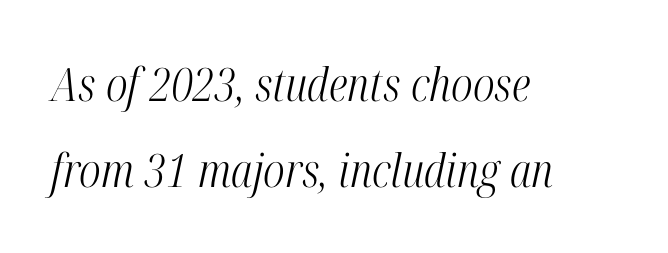
Q: Is the text bold? A: No.
Q: Is the text italic (slanted)? A: Yes, it leans right by about 12 degrees.
Q: Is the typeface a serif or a sans-serif typeface? A: Serif.
Q: Is the text underlined? A: No.
Q: How is the paragraph aligned? A: Left-aligned.
Q: Is the spacing between letters normal or unusually wide? A: Normal.
Q: Width (condensed, normal, or wide)? A: Condensed.
Q: Stroke contrast? A: High.
Q: x-height? A: Medium.
Q: Monospaced? A: No.
